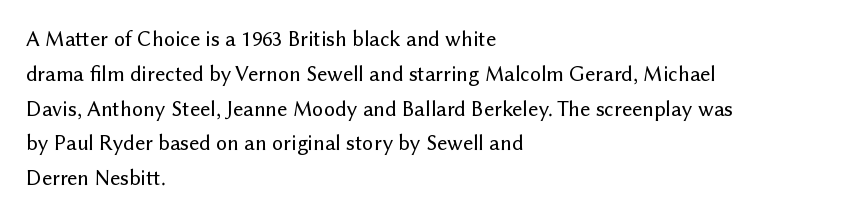
The image shows 22 px text type, upright; set left-aligned, normal line spacing (1.58x), normal letter spacing, not underlined.
